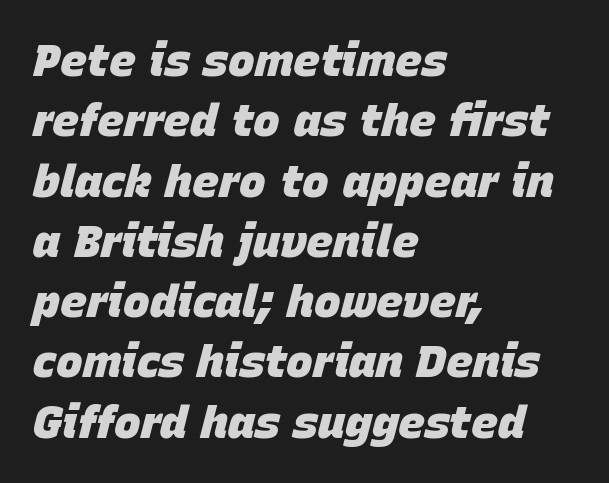
{"italic": "yes", "lean": "right", "slant_degrees": 15, "bold": "yes", "weight": "heavy", "width": "normal", "stroke_contrast": "low", "x_height": "large", "monospaced": "no", "underline": "no", "align": "left", "line_spacing": "normal", "line_spacing_ratio": 1.34, "letter_spacing": "normal", "letter_spacing_em": 0.0, "glyph_px": 45}
